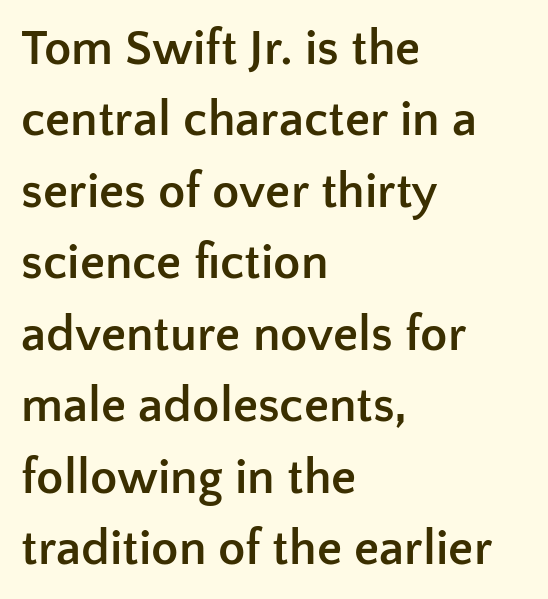
The rendering uses a moderate line-height, typical for paragraphs. The letters sit at their default tracking, neither squeezed nor spread. Beneath every word, the page is bare. Do the characters align in a grid? No, the font is proportional. The type family on display is of the sans-serif kind.
